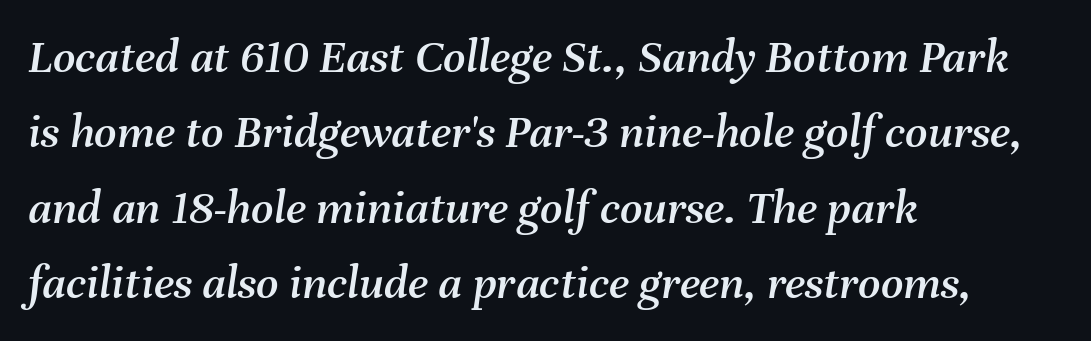
Italic: yes, the glyphs are oblique. Where is the straight margin? On the left. Words appear dense and cohesive because spacing is normal. Descenders hang freely into open space. Spacing verdict: proportional, widths tailored to each character. Regular leading.
